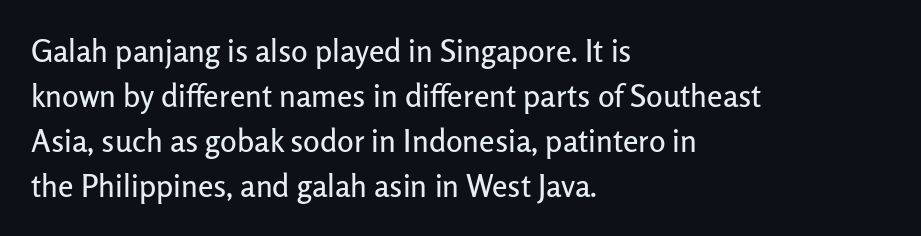
{"serif": "no", "italic": "no", "width": "normal", "stroke_contrast": "low", "x_height": "medium", "monospaced": "no", "underline": "no", "align": "left", "line_spacing": "normal", "line_spacing_ratio": 1.45, "letter_spacing": "normal", "letter_spacing_em": 0.0, "glyph_px": 31}
